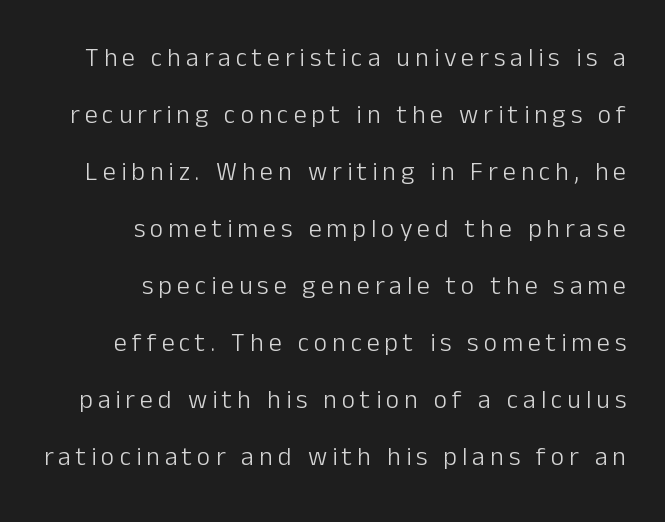
{"italic": "no", "bold": "no", "underline": "no", "align": "right", "line_spacing": "loose", "line_spacing_ratio": 2.19, "glyph_px": 26}
